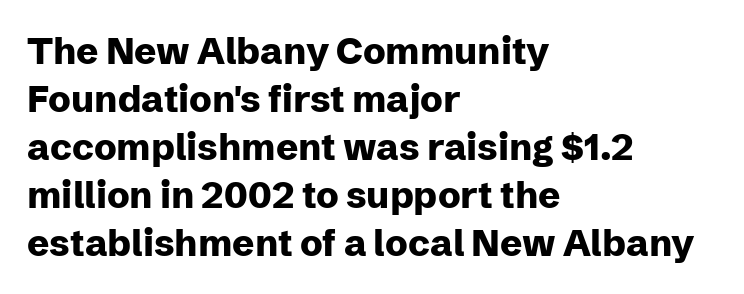
{"serif": "no", "italic": "no", "bold": "yes", "weight": "heavy", "width": "normal", "stroke_contrast": "low", "x_height": "medium", "monospaced": "no", "underline": "no", "align": "left", "line_spacing": "normal", "line_spacing_ratio": 1.3, "letter_spacing": "normal", "letter_spacing_em": 0.0, "glyph_px": 37}
